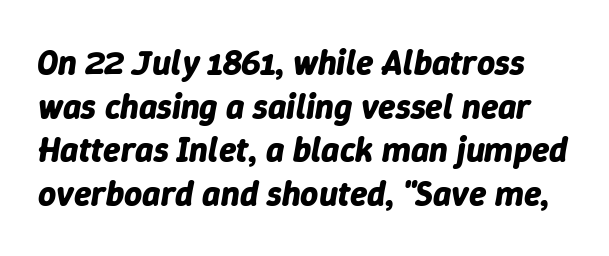
{"italic": "yes", "lean": "right", "slant_degrees": 9, "bold": "yes", "weight": "bold", "width": "normal", "stroke_contrast": "low", "x_height": "medium", "monospaced": "no", "underline": "no", "line_spacing": "normal", "line_spacing_ratio": 1.25, "letter_spacing": "normal", "letter_spacing_em": 0.0, "glyph_px": 35}
